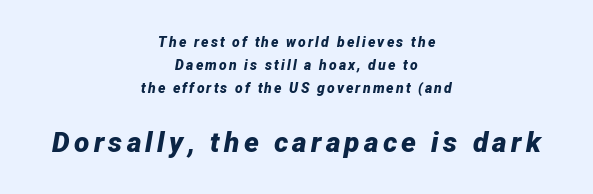
Q: Is the text bold? A: Yes.
Q: Is the text italic (slanted)? A: Yes, it leans right by about 12 degrees.
Q: Is the text underlined? A: No.
Q: How is the paragraph aligned? A: Centered.
Q: Is the spacing between lines tight, normal or loose? A: Normal.
Q: Which block of text is set in a larger size, the first (top) or the second (bottom)? A: The second (bottom) one.
Q: Width (condensed, normal, or wide)? A: Normal.
Q: Stroke contrast? A: Low.
Q: x-height? A: Medium.
Q: Monospaced? A: No.
